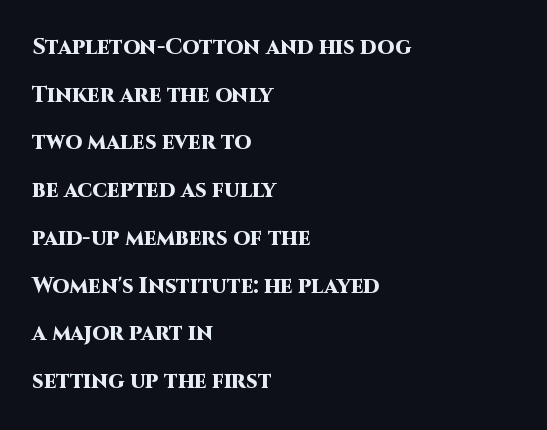
Q: Is the text bold? A: Yes.
Q: Is the text italic (slanted)? A: No, it is upright.
Q: Is the text underlined? A: No.
Q: How is the paragraph aligned? A: Left-aligned.
Q: Is the spacing between letters normal or unusually wide? A: Normal.
Q: Is the spacing between lines tight, normal or loose? A: Loose.
